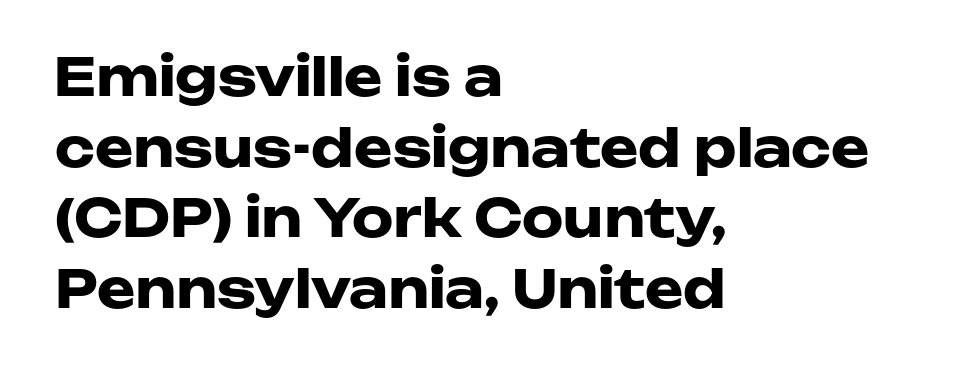
{"serif": "no", "italic": "no", "bold": "yes", "weight": "heavy", "width": "wide", "stroke_contrast": "low", "x_height": "medium", "monospaced": "no", "underline": "no", "align": "left", "line_spacing": "normal", "line_spacing_ratio": 1.36, "letter_spacing": "normal", "letter_spacing_em": 0.0, "glyph_px": 52}
